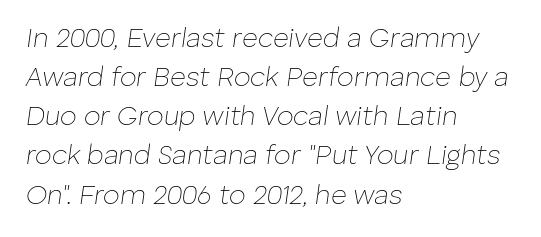
The image shows 27 px text type, italic (leaning right); set left-aligned, normal line spacing (1.45x), normal letter spacing, not underlined.
